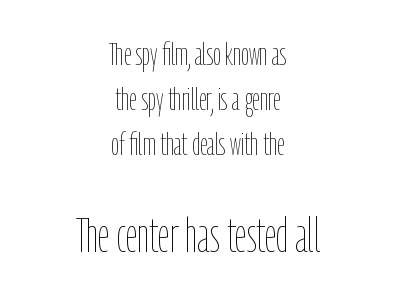
The image shows 47 px thin, condensed type, upright; set centered, normal line spacing (1.45x), normal letter spacing, not underlined; the second (bottom) block is 1.52x larger; low stroke contrast and a medium x-height.
